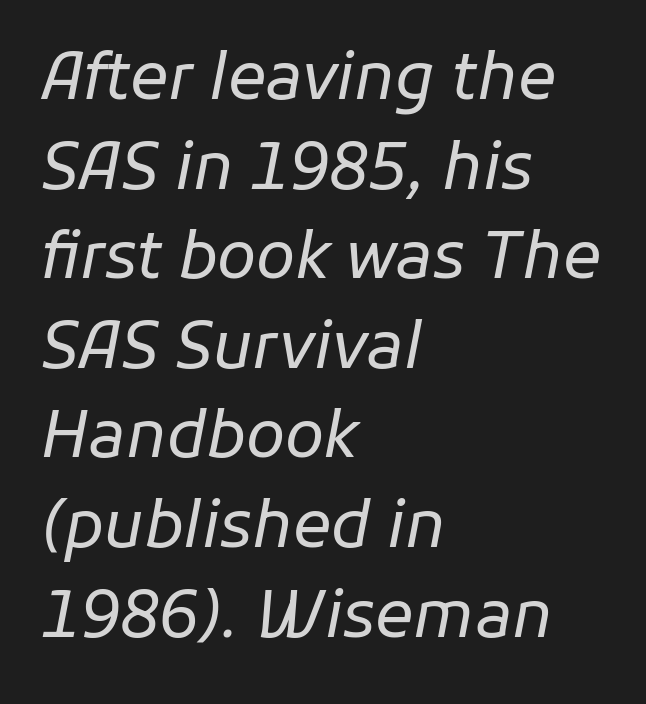
Unbolded letterforms with no extra heft. The rendering uses natural spacing where letterforms have individual widths. Caption: standard tracking, unaltered. The whole block is typeset with a tilt. The passage shown is not underscored anywhere.
